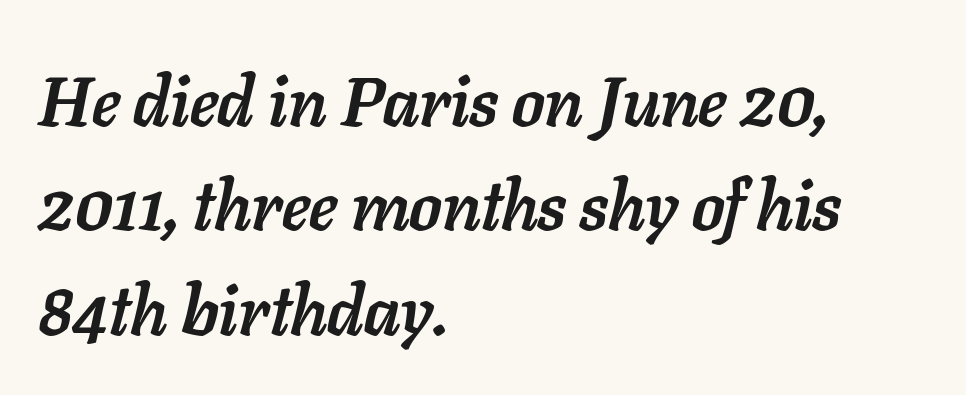
{"italic": "yes", "lean": "right", "slant_degrees": 11, "bold": "yes", "weight": "semibold", "width": "normal", "stroke_contrast": "low", "x_height": "medium", "monospaced": "no", "underline": "no", "align": "left", "line_spacing": "normal", "line_spacing_ratio": 1.49, "letter_spacing": "normal", "letter_spacing_em": 0.0, "glyph_px": 70}
